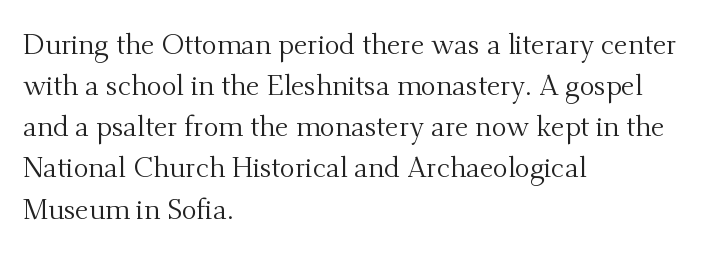
Q: Is the text bold? A: No.
Q: Is the text italic (slanted)? A: No, it is upright.
Q: Is the typeface a serif or a sans-serif typeface? A: Serif.
Q: Is the text underlined? A: No.
Q: How is the paragraph aligned? A: Left-aligned.
Q: Is the spacing between letters normal or unusually wide? A: Normal.
Q: Is the spacing between lines tight, normal or loose? A: Normal.
Q: Width (condensed, normal, or wide)? A: Normal.
Q: Stroke contrast? A: Medium.
Q: x-height? A: Small.
Q: Monospaced? A: No.
